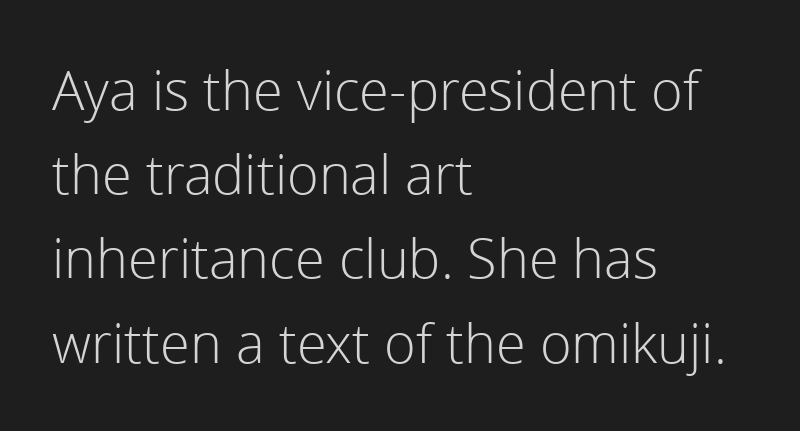
The image shows 54 px light sans-serif type, upright; set left-aligned, normal line spacing (1.56x), normal letter spacing, not underlined; a medium x-height.
